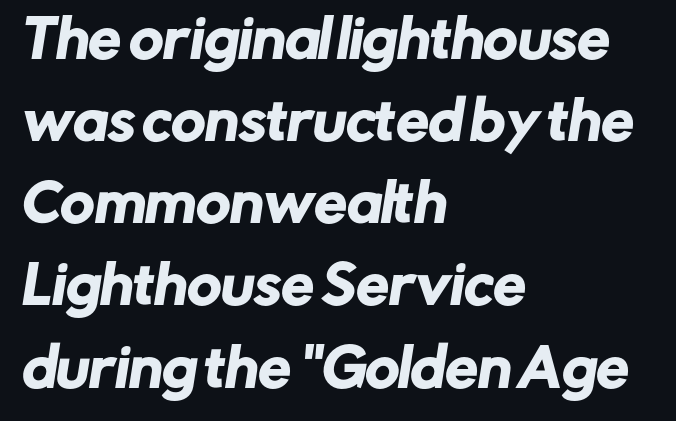
Q: Is the typeface a serif or a sans-serif typeface? A: Sans-serif.
Q: Is the text underlined? A: No.
Q: How is the paragraph aligned? A: Left-aligned.
Q: Is the spacing between letters normal or unusually wide? A: Normal.
Q: Is the spacing between lines tight, normal or loose? A: Normal.
Q: Width (condensed, normal, or wide)? A: Normal.
Q: Stroke contrast? A: Low.
Q: x-height? A: Medium.
Q: Monospaced? A: No.
